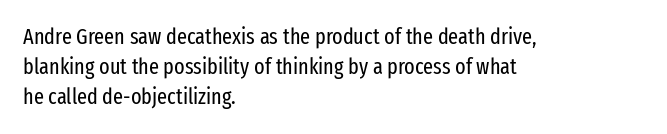
{"italic": "no", "bold": "no", "underline": "no", "align": "left", "line_spacing": "normal", "line_spacing_ratio": 1.37, "letter_spacing": "normal", "letter_spacing_em": 0.0, "glyph_px": 22}
